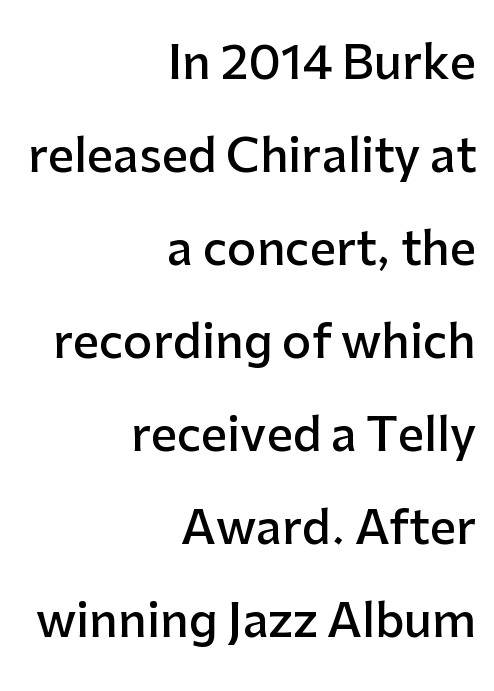
A student would call this right alignment; a typographer would say flush right, rag left. Italic: no, the glyphs are upright roman. The type family on display is of the sans-serif kind. A typesetter would call this zero additional tracking. Beneath every word, the page is bare.
